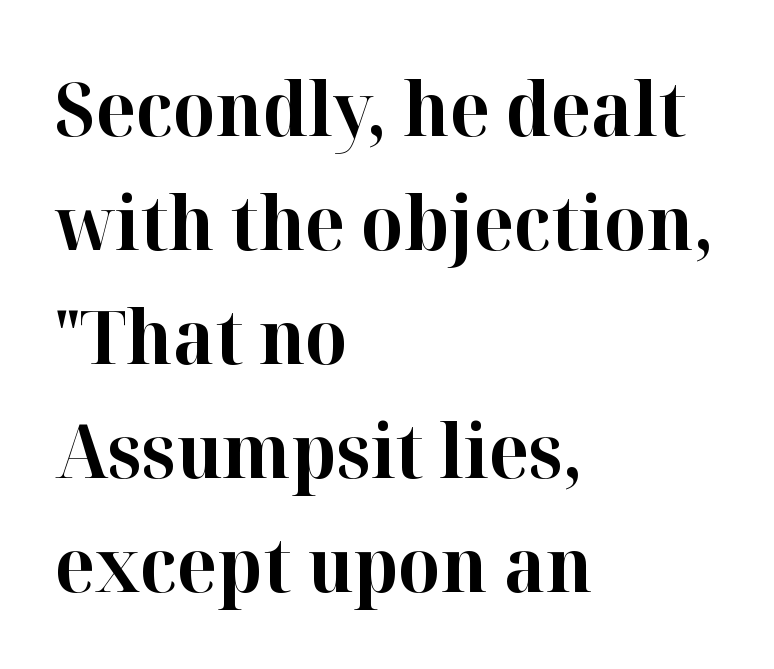
The image shows 75 px bold serif type, upright; set left-aligned, normal line spacing (1.52x), normal letter spacing, not underlined; high stroke contrast and a medium x-height.
